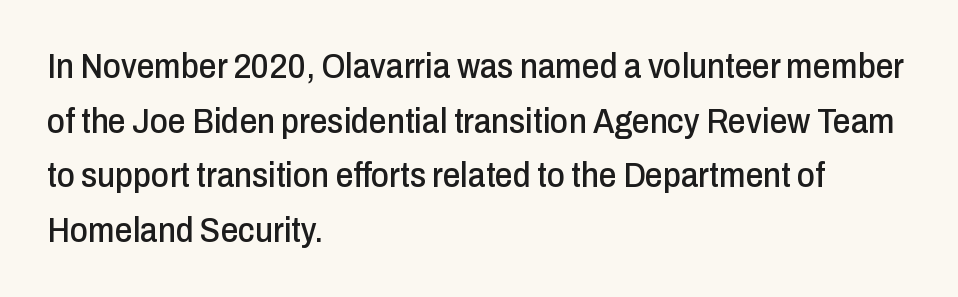
Q: Is the text italic (slanted)? A: No, it is upright.
Q: Is the typeface a serif or a sans-serif typeface? A: Sans-serif.
Q: Is the text underlined? A: No.
Q: How is the paragraph aligned? A: Left-aligned.
Q: Is the spacing between letters normal or unusually wide? A: Normal.
Q: Is the spacing between lines tight, normal or loose? A: Normal.
Q: Width (condensed, normal, or wide)? A: Condensed.
Q: Stroke contrast? A: Low.
Q: x-height? A: Medium.
Q: Monospaced? A: No.
